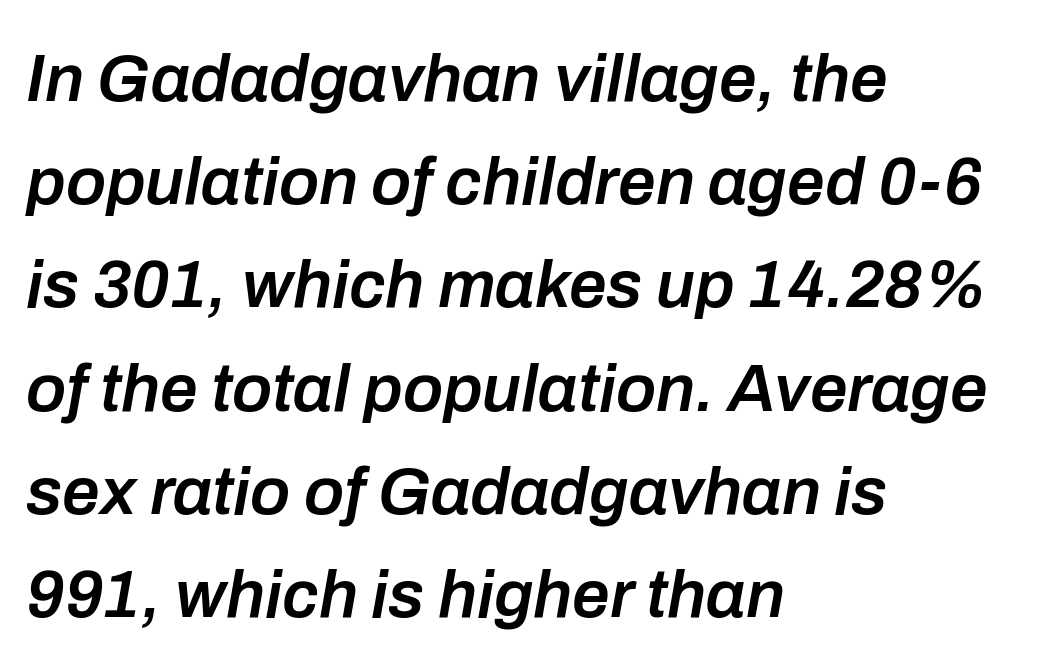
Semibold letterforms, between regular and bold. Line spacing here is normal. The rendering applies a slant to the glyphs. The type is set solid horizontally, with unmodified tracking. These lines are rendered in a variable-pitch font. Glance below the letters and you will spot only blank space.
